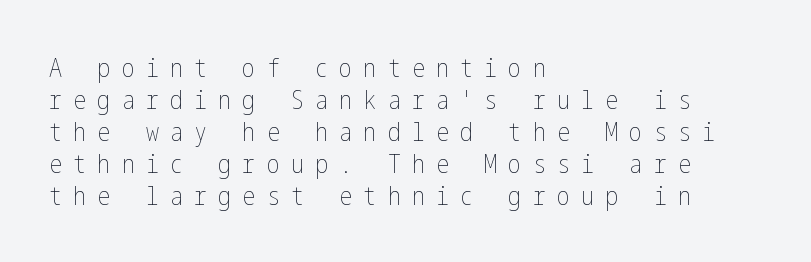
{"italic": "no", "bold": "no", "underline": "no", "align": "left", "line_spacing_ratio": 1.23, "letter_spacing": "wide", "letter_spacing_em": 0.43, "glyph_px": 26}
